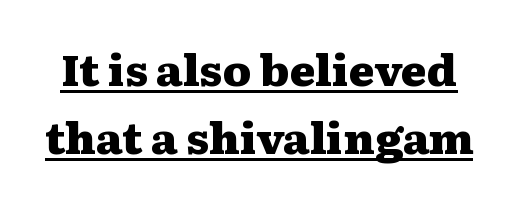
The image shows 44 px heavy, wide serif type, upright; set normal line spacing (1.55x), normal letter spacing, underlined; medium stroke contrast and a medium x-height.
